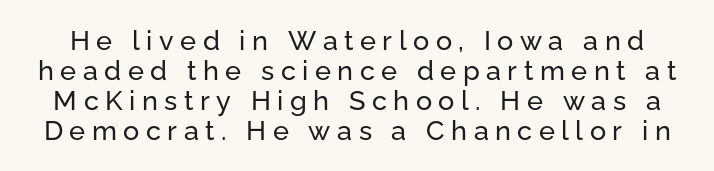
{"italic": "no", "underline": "no", "line_spacing": "tight", "line_spacing_ratio": 1.11, "letter_spacing": "wide", "letter_spacing_em": 0.24, "glyph_px": 27}
